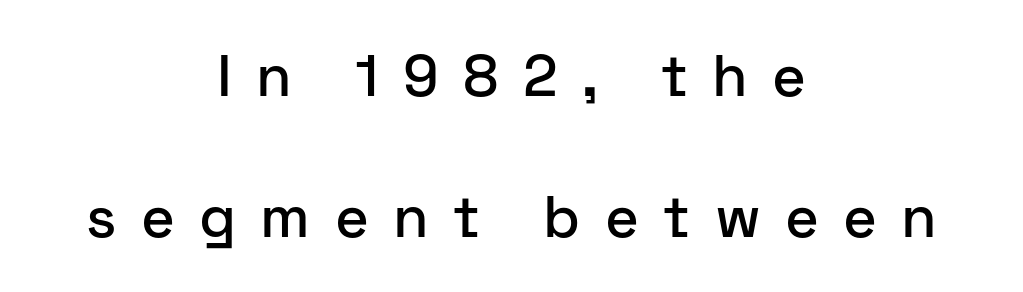
{"serif": "no", "italic": "no", "width": "normal", "stroke_contrast": "low", "x_height": "medium", "monospaced": "no", "underline": "no", "align": "center", "line_spacing": "loose", "line_spacing_ratio": 2.43, "letter_spacing": "wide", "letter_spacing_em": 0.42, "glyph_px": 58}
